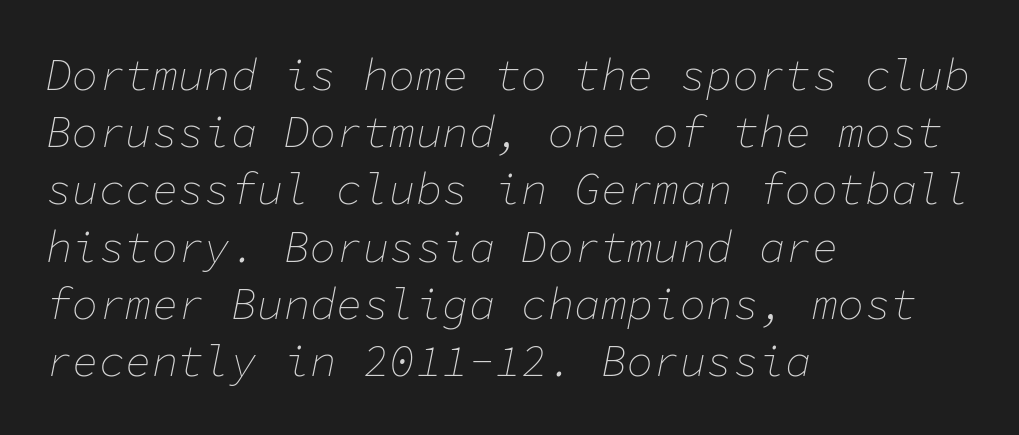
Monospaced: the letters line up in strict vertical columns. Reading down the block, your eye returns to a fixed left position each line. Weight class: somewhere from thin through regular. This rendering features lettering with no underline. Does extra space separate the letters? No, they use regular spacing.
